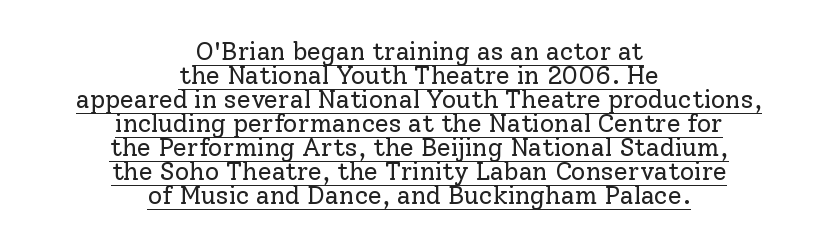
The image shows 25 px text type, upright; set centered, tight line spacing (0.96x), normal letter spacing, underlined.
